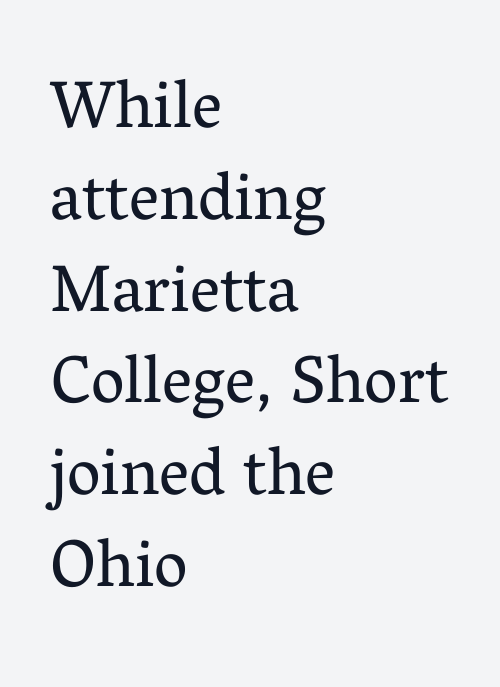
Words appear dense and cohesive because spacing is normal. This rendering uses left alignment, leaving the right contour irregular. This sample has the flowing, uneven cadence of proportional lettering. Each stroke keeps to a modest, everyday thickness or less.
